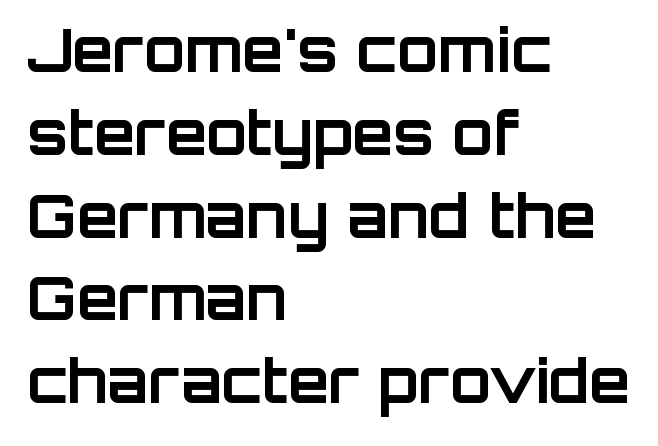
{"serif": "no", "italic": "no", "bold": "yes", "weight": "bold", "width": "normal", "stroke_contrast": "low", "x_height": "large", "monospaced": "no", "underline": "no", "align": "left", "line_spacing": "normal", "line_spacing_ratio": 1.38, "letter_spacing": "normal", "letter_spacing_em": 0.0, "glyph_px": 60}
